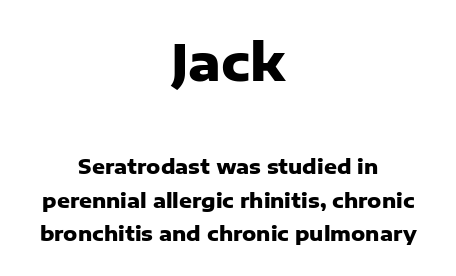
{"serif": "no", "italic": "no", "bold": "yes", "weight": "heavy", "width": "normal", "stroke_contrast": "low", "x_height": "medium", "monospaced": "no", "underline": "no", "align": "center", "line_spacing": "normal", "line_spacing_ratio": 1.68, "letter_spacing": "normal", "letter_spacing_em": 0.0, "larger_block": "first", "size_ratio": 2.5, "glyph_px": 50}
